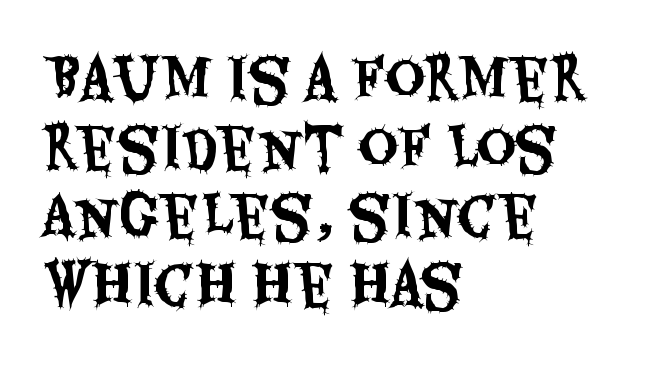
Q: Is the text italic (slanted)? A: No, it is upright.
Q: Is the typeface a serif or a sans-serif typeface? A: Sans-serif.
Q: Is the text underlined? A: No.
Q: How is the paragraph aligned? A: Left-aligned.
Q: Is the spacing between letters normal or unusually wide? A: Normal.
Q: Is the spacing between lines tight, normal or loose? A: Normal.
Q: Width (condensed, normal, or wide)? A: Condensed.
Q: Stroke contrast? A: Medium.
Q: x-height? A: Large.
Q: Monospaced? A: No.
